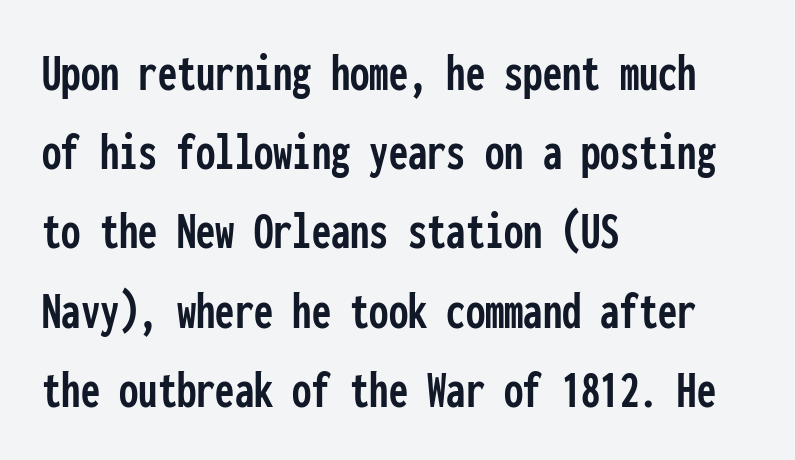
The image shows 55 px condensed sans-serif type, upright, monospaced; set left-aligned, normal line spacing (1.44x), normal letter spacing, not underlined; low stroke contrast and a medium x-height.
